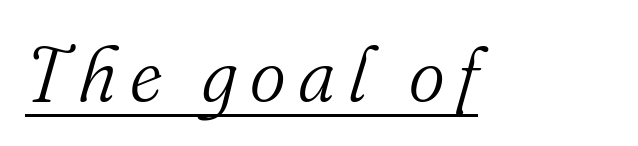
Q: Is the text bold? A: No.
Q: Is the text italic (slanted)? A: Yes, it leans right by about 16 degrees.
Q: Is the typeface a serif or a sans-serif typeface? A: Serif.
Q: Is the text underlined? A: Yes.
Q: Width (condensed, normal, or wide)? A: Normal.
Q: Stroke contrast? A: Medium.
Q: x-height? A: Small.
Q: Monospaced? A: No.
